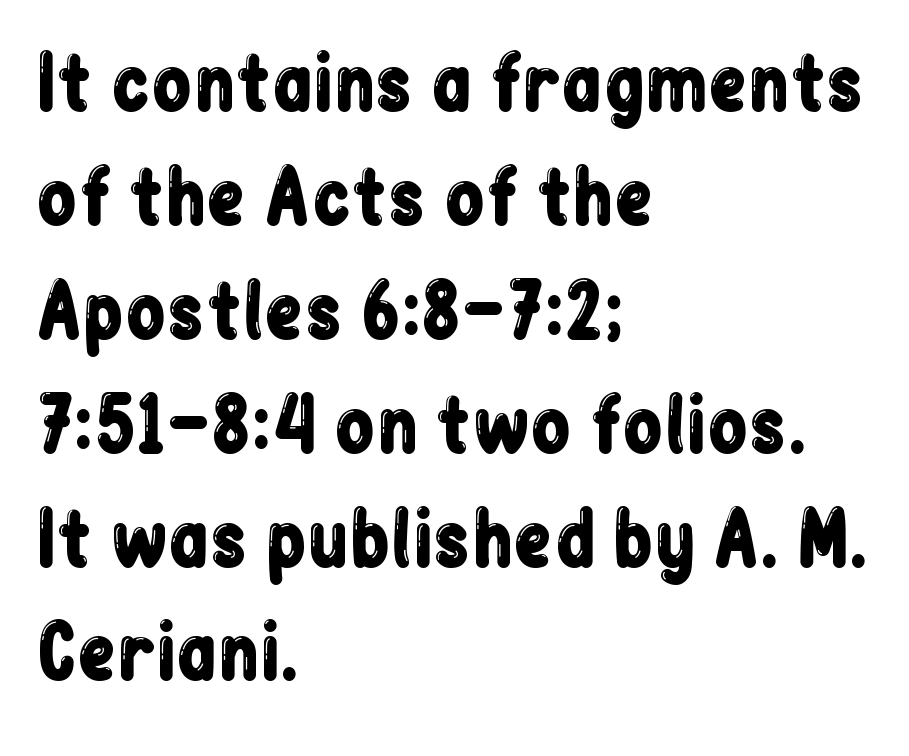
Each word holds together tightly as a unit, with standard inter-letter gaps. The font family rendered here belongs to the sans-serif group. Quick note: interline space is typical. Horizontal alignment here is leftward, the default for most running prose. Nobody drew a line under any word here. Is this a fixed-width face? No — the glyphs have proportional, varying widths.
